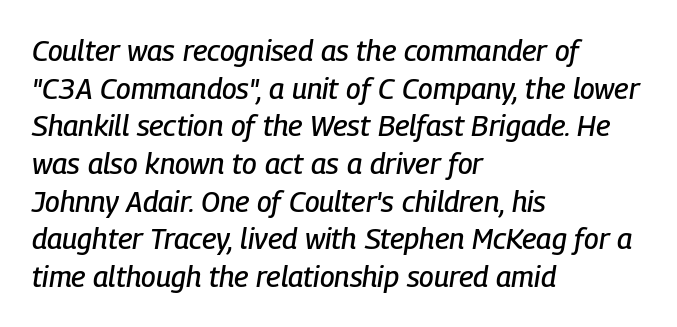
{"italic": "yes", "lean": "right", "slant_degrees": 9, "width": "condensed", "stroke_contrast": "low", "x_height": "medium", "monospaced": "no", "underline": "no", "align": "left", "line_spacing": "normal", "line_spacing_ratio": 1.3, "letter_spacing": "normal", "letter_spacing_em": 0.0, "glyph_px": 29}
